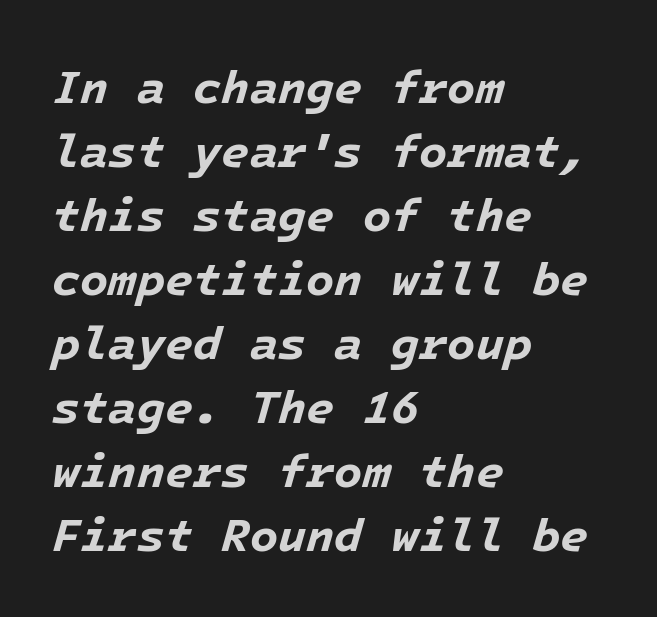
Q: Is the text bold? A: Yes.
Q: Is the text italic (slanted)? A: Yes, it leans right by about 16 degrees.
Q: Is the text underlined? A: No.
Q: How is the paragraph aligned? A: Left-aligned.
Q: Is the spacing between letters normal or unusually wide? A: Normal.
Q: Is the spacing between lines tight, normal or loose? A: Normal.
Q: Width (condensed, normal, or wide)? A: Normal.
Q: Stroke contrast? A: Low.
Q: x-height? A: Medium.
